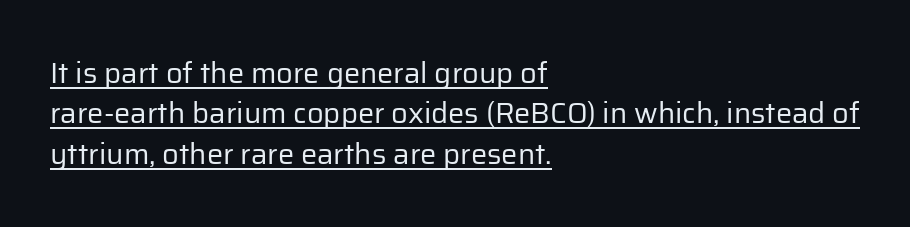
{"serif": "no", "italic": "no", "bold": "no", "weight": "regular", "width": "normal", "stroke_contrast": "low", "x_height": "medium", "monospaced": "no", "underline": "yes", "align": "left", "line_spacing": "normal", "line_spacing_ratio": 1.39, "letter_spacing": "normal", "letter_spacing_em": 0.0, "glyph_px": 29}
